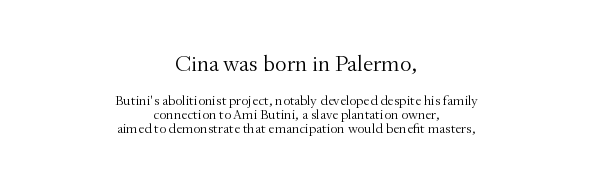
You can tell it's not italic because the verticals are truly vertical. Summary of vertical rhythm: compact, with narrow interline spacing. The rendering keeps characters at their native spacing. The letterforms sit at book weight or below. A bare baseline throughout the passage.
